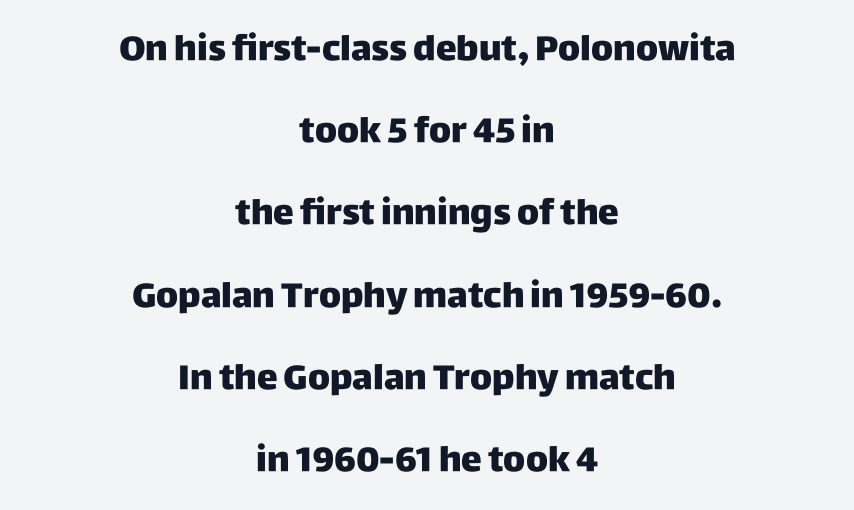
{"serif": "no", "italic": "no", "bold": "yes", "weight": "heavy", "width": "normal", "stroke_contrast": "low", "x_height": "large", "monospaced": "no", "underline": "no", "align": "center", "line_spacing": "loose", "line_spacing_ratio": 2.35, "letter_spacing": "normal", "letter_spacing_em": 0.0, "glyph_px": 35}
